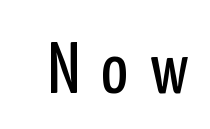
Q: Is the text bold? A: No.
Q: Is the text italic (slanted)? A: No, it is upright.
Q: Is the typeface a serif or a sans-serif typeface? A: Sans-serif.
Q: Is the text underlined? A: No.
Q: Is the spacing between letters normal or unusually wide? A: Unusually wide.
Q: Width (condensed, normal, or wide)? A: Condensed.
Q: Stroke contrast? A: Low.
Q: x-height? A: Medium.
Q: Monospaced? A: No.
